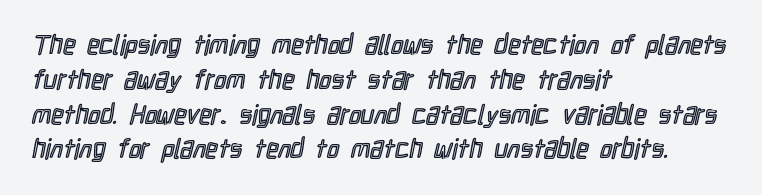
{"underline": "no", "align": "left", "line_spacing": "normal", "line_spacing_ratio": 1.29, "letter_spacing": "normal", "letter_spacing_em": 0.0, "glyph_px": 27}
